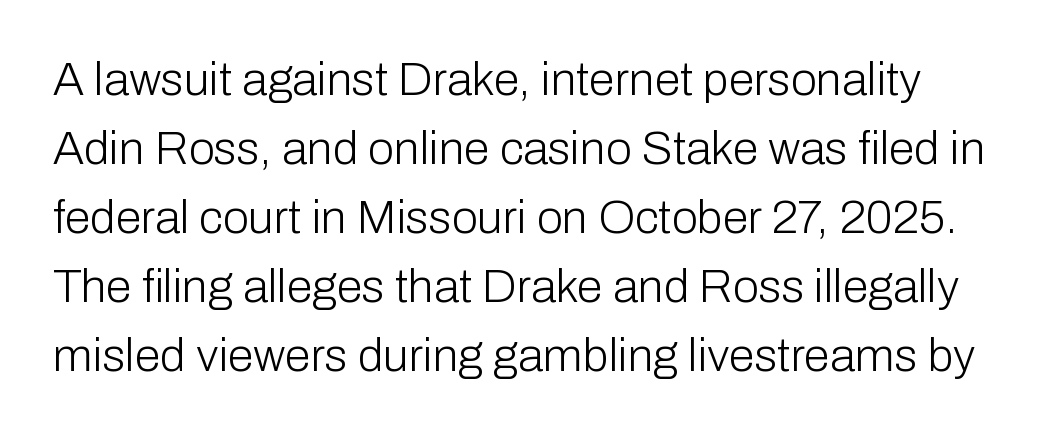
Is the type heavy? It reads as light-to-regular instead. This sample has the flowing, uneven cadence of proportional lettering. Each new line begins a customary step beneath the previous one. Glance below the letters and you will spot only blank space. This sample uses an upright cut, with every glyph sitting square on the baseline.
